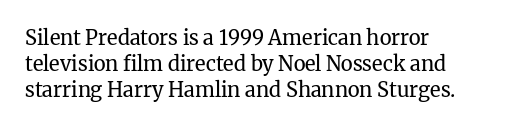
Where is the straight margin? On the left. This sample keeps an unexceptional amount of space between lines. The typesetting does not lean heavy: it is not bold. The gaps between neighbouring characters are ordinary and unremarkable. A clean baseline with only descenders dipping below it.
